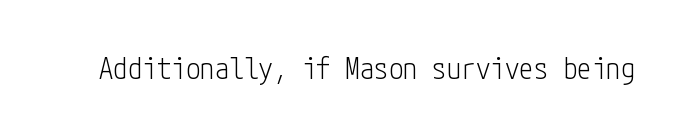
Q: Is the text bold? A: No.
Q: Is the text italic (slanted)? A: No, it is upright.
Q: Is the typeface a serif or a sans-serif typeface? A: Sans-serif.
Q: Is the text underlined? A: No.
Q: Is the spacing between letters normal or unusually wide? A: Normal.
Q: Width (condensed, normal, or wide)? A: Condensed.
Q: Stroke contrast? A: Low.
Q: x-height? A: Medium.
